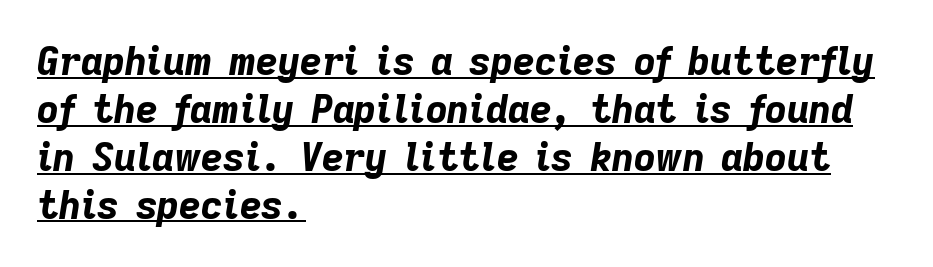
The image shows 38 px bold type, italic (leaning right); set left-aligned, normal line spacing (1.26x), normal letter spacing, underlined; low stroke contrast and a medium x-height.
